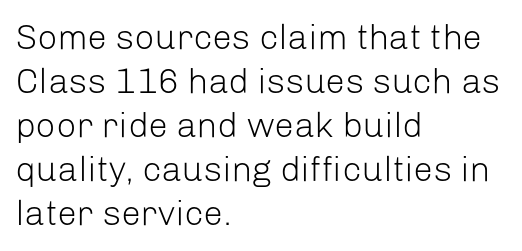
The image shows 35 px light sans-serif type, upright; set left-aligned, normal line spacing (1.26x), normal letter spacing, not underlined; low stroke contrast and a medium x-height.
